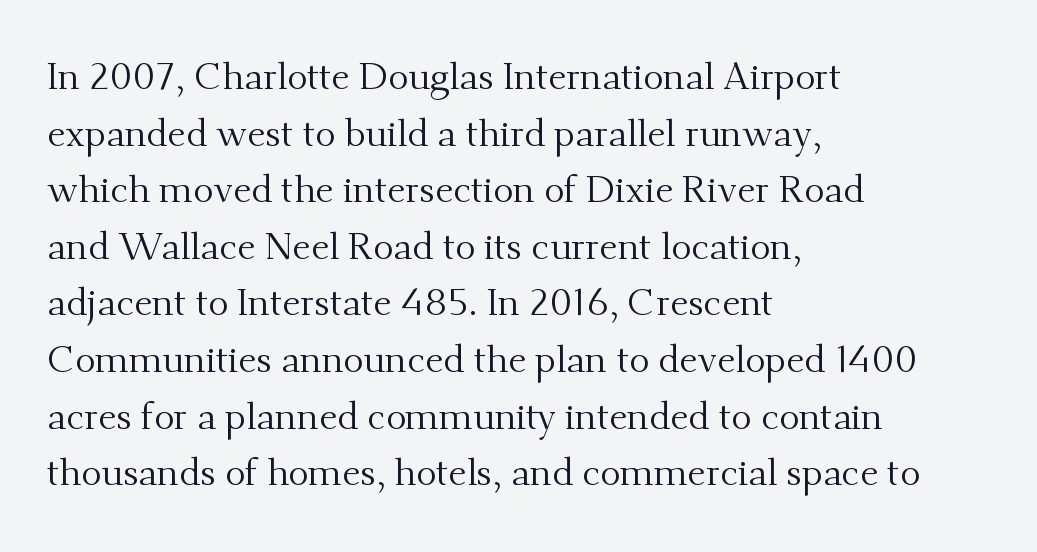
The specimen reads as upright at a glance. This sample has the flowing, uneven cadence of proportional lettering. This reads as an unemphasized weight, regular at the heaviest. Look at the bottom of the vertical strokes: they flare into serifs here. Look at the tracking — it's just the regular setting, nothing added. One-word summary of the alignment: left.
